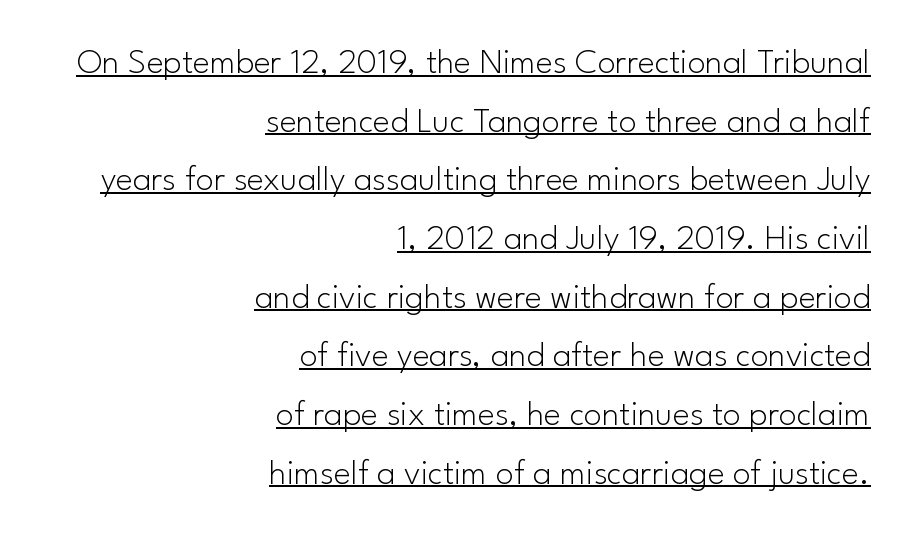
These lines were composed using upright roman letters. Vertically, the passage feels balanced, rows spaced as you'd expect. The cut favours lightness, reaching ordinary text weight at its darkest. Here the designer chose a conventional face with non-uniform glyph widths. The typesetter has applied underlining to the passage shown.
